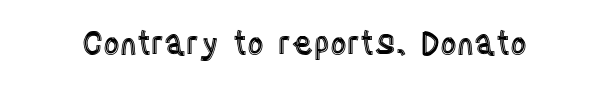
Q: Is the text italic (slanted)? A: No, it is upright.
Q: Is the text underlined? A: No.
Q: Is the spacing between letters normal or unusually wide? A: Normal.
Q: Width (condensed, normal, or wide)? A: Condensed.
Q: x-height? A: Large.
Q: Monospaced? A: No.
